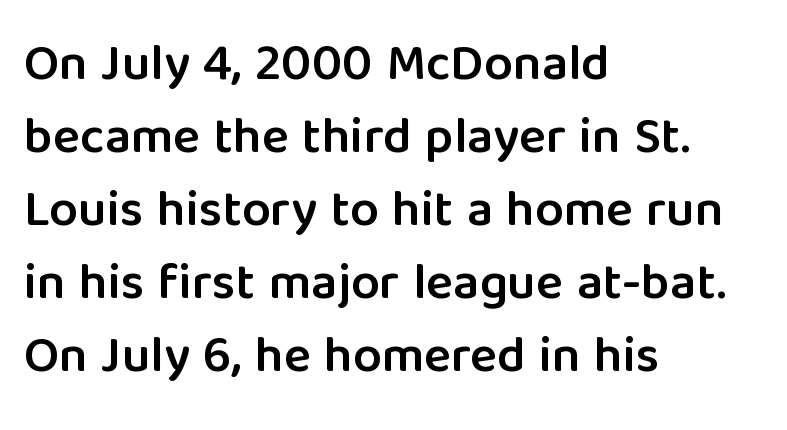
This sample has the flowing, uneven cadence of proportional lettering. Descenders are the only things crossing below the line. The passage is arranged the way most books set body copy — flush left. Between one letter and the next there's only the usual sliver of space.
